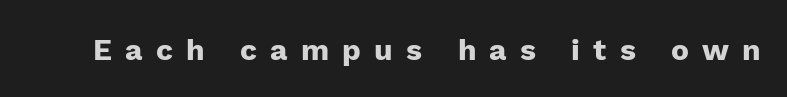
The space directly below the letters is spotless. I'd call this a sans setting — the letters go barefoot. Compared with an ordinary text face, these strokes are far heavier — a full bold. The type is letterspaced generously, with wide tracking.
